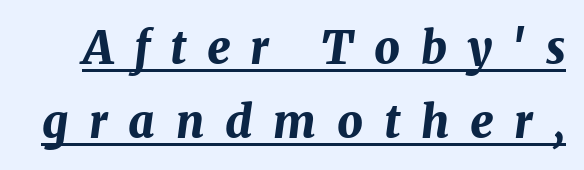
The image shows 45 px bold type, italic (leaning right); set normal line spacing (1.64x), unusually wide letter spacing (+0.46 em), underlined; medium stroke contrast and a medium x-height.
